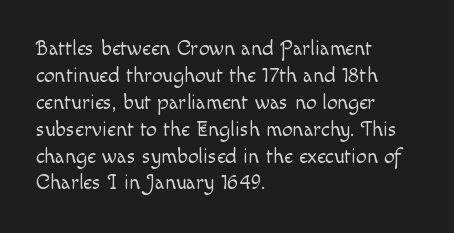
These lines keep a tight, regular rhythm from letter to letter. The rows are spaced the way most documents space them. Nothing heavy about these letters — not bold at all. A roman cut, with each character standing at attention. Check under the words: just untouched page. All the whitespace from short lines collects on the right.
